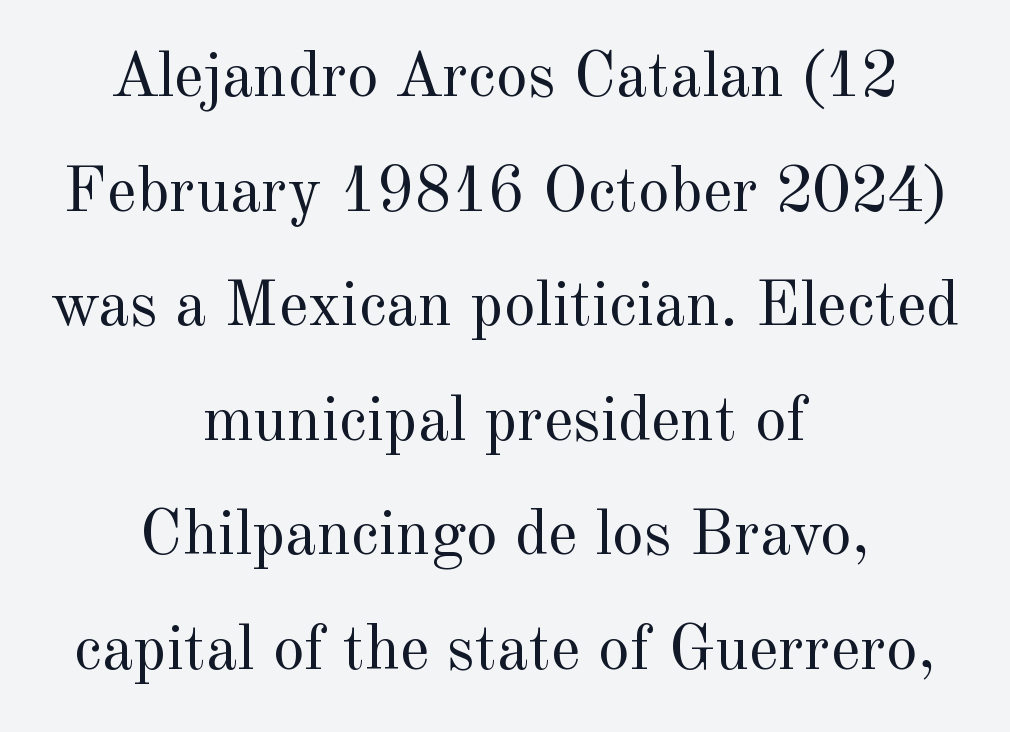
Q: Is the text bold? A: No.
Q: Is the text italic (slanted)? A: No, it is upright.
Q: Is the typeface a serif or a sans-serif typeface? A: Serif.
Q: Is the text underlined? A: No.
Q: How is the paragraph aligned? A: Centered.
Q: Is the spacing between letters normal or unusually wide? A: Normal.
Q: Width (condensed, normal, or wide)? A: Normal.
Q: x-height? A: Small.
Q: Monospaced? A: No.
